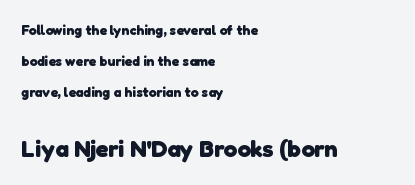
{"bold": "yes", "underline": "no", "align": "left", "line_spacing": "loose", "line_spacing_ratio": 2.21, "letter_spacing": "normal", "letter_spacing_em": 0.0, "larger_block": "second", "size_ratio": 1.71, "glyph_px": 24}
